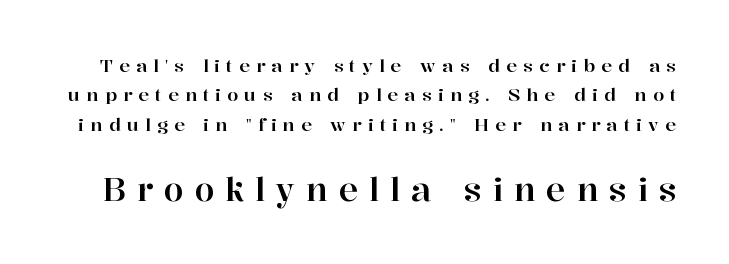
{"serif": "yes", "italic": "no", "width": "normal", "stroke_contrast": "high", "x_height": "medium", "monospaced": "no", "underline": "no", "line_spacing": "normal", "line_spacing_ratio": 1.63, "letter_spacing": "wide", "letter_spacing_em": 0.34, "larger_block": "second", "size_ratio": 1.78, "glyph_px": 32}
